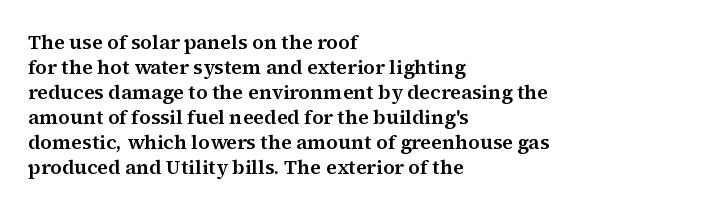
{"italic": "no", "underline": "no", "align": "left", "line_spacing": "normal", "line_spacing_ratio": 1.25, "letter_spacing": "normal", "letter_spacing_em": 0.0, "glyph_px": 20}
